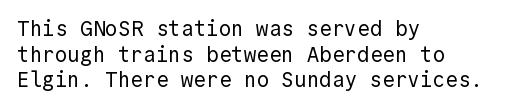
{"italic": "no", "bold": "no", "underline": "no", "align": "left", "line_spacing_ratio": 1.22, "letter_spacing": "normal", "letter_spacing_em": 0.0, "glyph_px": 21}
